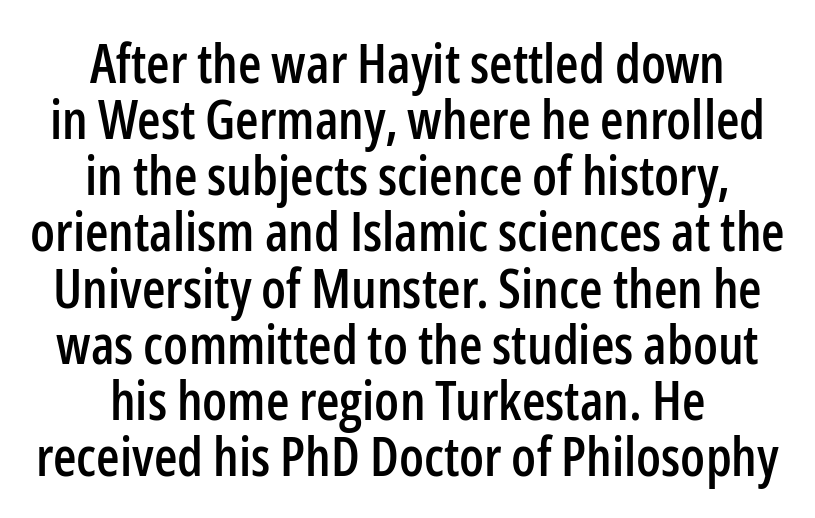
{"serif": "no", "italic": "no", "width": "condensed", "stroke_contrast": "low", "x_height": "medium", "monospaced": "no", "underline": "no", "align": "center", "line_spacing": "tight", "line_spacing_ratio": 1.04, "letter_spacing": "normal", "letter_spacing_em": 0.0, "glyph_px": 54}
